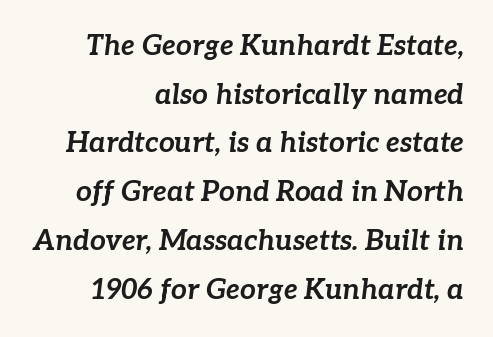
The image shows 28 px bold type, italic (leaning right); set right-aligned, line spacing 1.74x, normal letter spacing, not underlined; low stroke contrast and a medium x-height.
